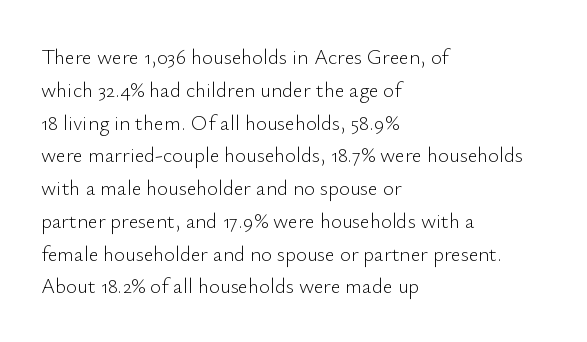
Upright lettering throughout. The rows are spaced the way most documents space them. These lines stack with their left ends in a neat column. The space beneath each line is pristine and unruled. This sample uses plain, unmodified letter spacing. Stem width sits at or under what a default text font uses.
